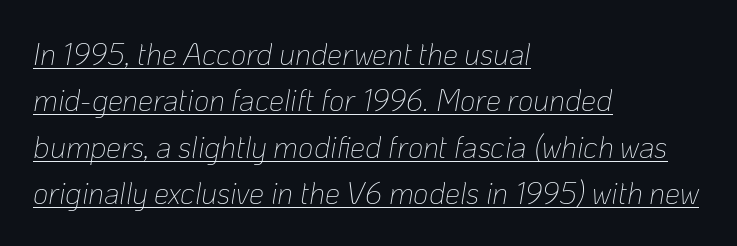
The image shows 30 px thin type, italic (leaning right); set left-aligned, normal line spacing (1.55x), normal letter spacing, underlined; low stroke contrast and a medium x-height.
